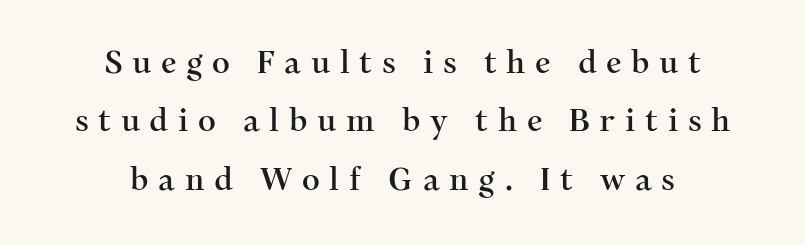
Bare-footed words on every line. Rendered with straight, roman letterforms. In terms of letterspacing, this is a distinctly airy, spread setting. The font family rendered here belongs to the serif group.
